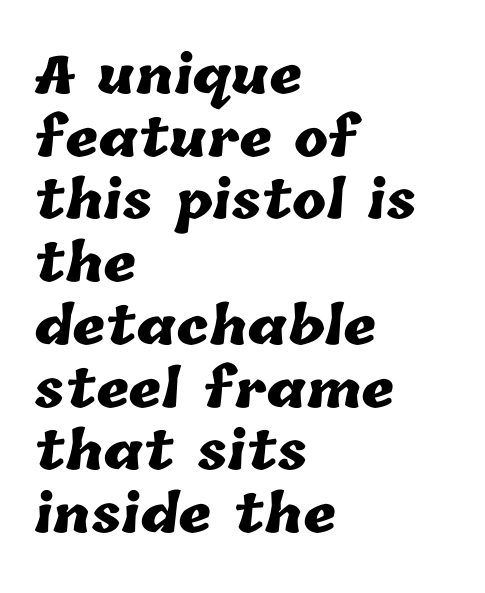
The string is rendered with underlining switched off. In terms of weight, the rendering is a true, heavy bold. The passage shown is typed in a proportional face where columns would drift. You could call the tracking neutral — neither tight nor loose.
